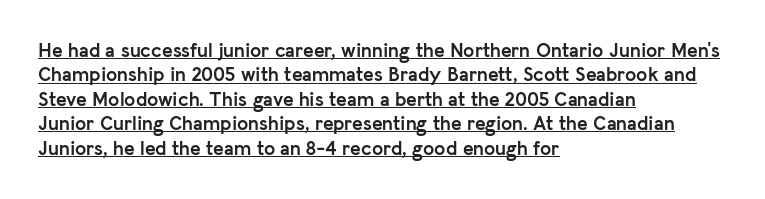
Does the weight exceed regular? Yes, all the way to bold. Rendered with straight, roman letterforms. Does extra space separate the letters? No, they use regular spacing. Caption: multi-line text, flush left, ragged right. Underlined type.
